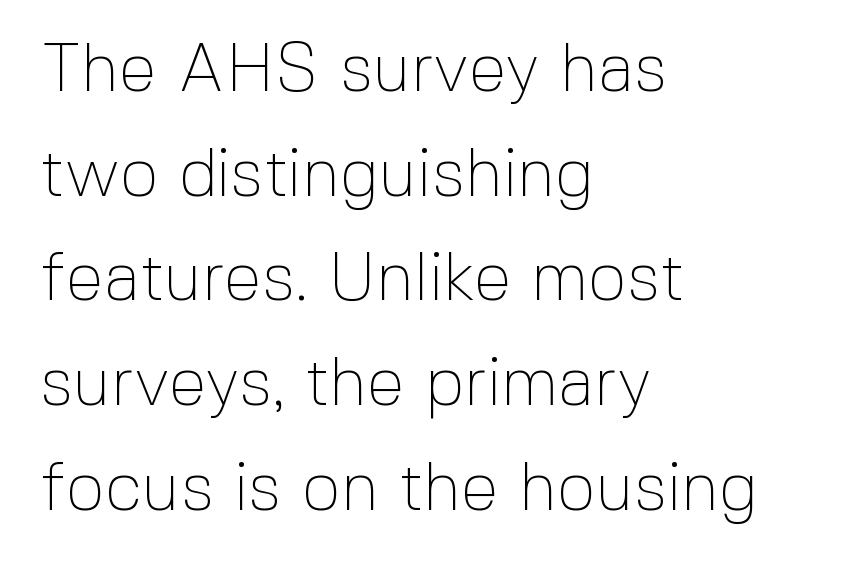
The image shows 68 px thin sans-serif type, upright; set left-aligned, normal line spacing (1.54x), normal letter spacing, not underlined; a medium x-height.
